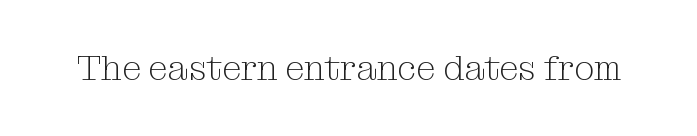
The image shows 35 px light serif type, upright; set normal letter spacing, not underlined; medium stroke contrast and a medium x-height.
